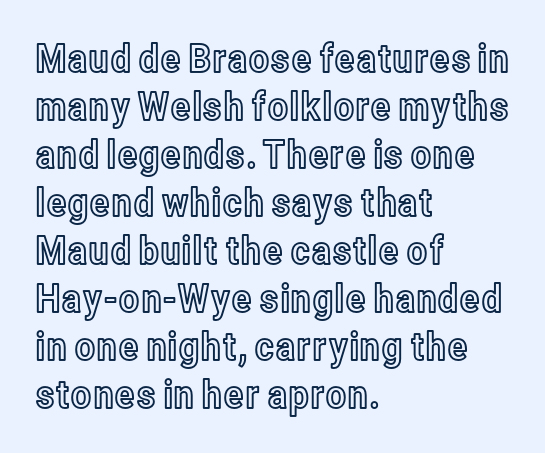
Q: Is the text italic (slanted)? A: No, it is upright.
Q: Is the text underlined? A: No.
Q: How is the paragraph aligned? A: Left-aligned.
Q: Is the spacing between letters normal or unusually wide? A: Normal.
Q: Width (condensed, normal, or wide)? A: Condensed.
Q: x-height? A: Medium.
Q: Monospaced? A: No.
